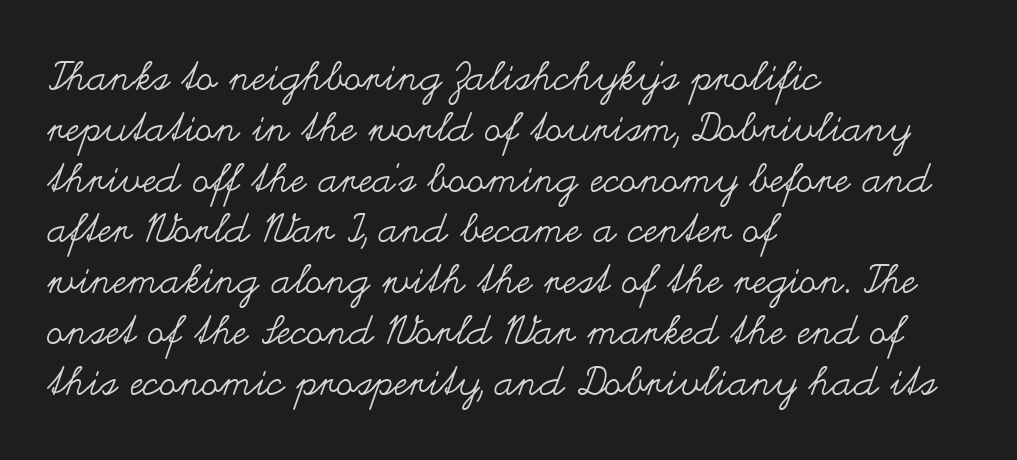
A typesetter would call this proportional, since set widths differ per character. In CSS terms this would be text-align: left. Nothing heavy about these letters — not bold at all. The baseline area is clear.
